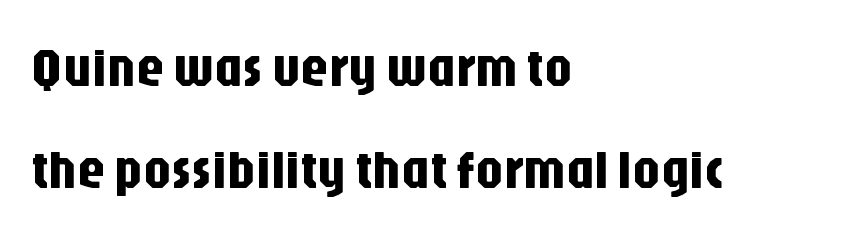
The image shows 55 px condensed sans-serif type, upright; set left-aligned, line spacing 1.86x, normal letter spacing, not underlined; low stroke contrast and a large x-height.
